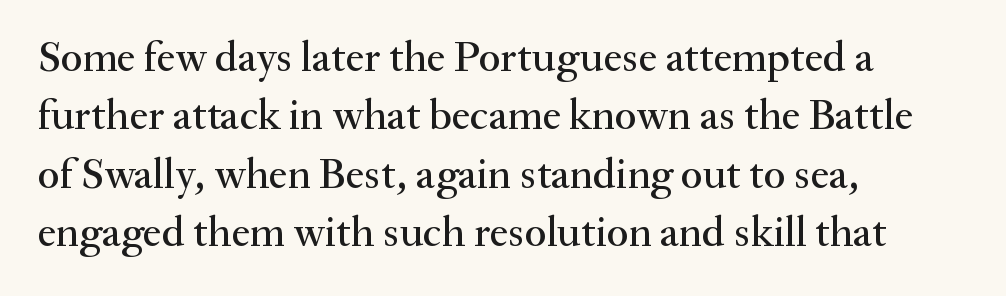
Q: Is the text italic (slanted)? A: No, it is upright.
Q: Is the typeface a serif or a sans-serif typeface? A: Serif.
Q: Is the text underlined? A: No.
Q: How is the paragraph aligned? A: Left-aligned.
Q: Is the spacing between letters normal or unusually wide? A: Normal.
Q: Is the spacing between lines tight, normal or loose? A: Normal.
Q: Width (condensed, normal, or wide)? A: Normal.
Q: Stroke contrast? A: Medium.
Q: x-height? A: Small.
Q: Monospaced? A: No.
